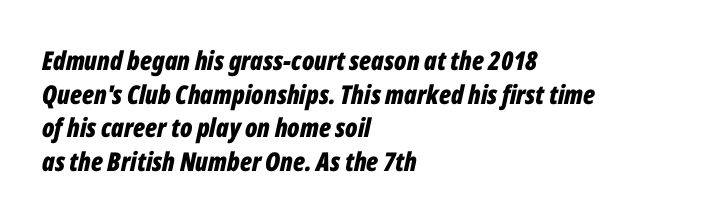
Glance below the letters and you will spot only blank space. Where is the straight margin? On the left. There's an unmistakable incline to the writing here. Each new line begins a customary step beneath the previous one.
